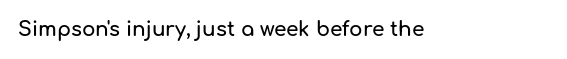
Q: Is the text italic (slanted)? A: No, it is upright.
Q: Is the text underlined? A: No.
Q: Is the spacing between letters normal or unusually wide? A: Normal.
